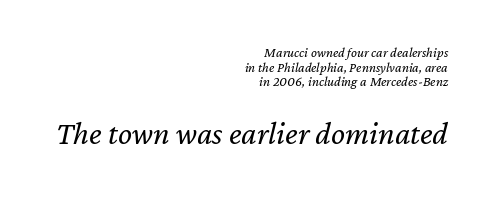
Q: Is the text bold? A: No.
Q: Is the text italic (slanted)? A: Yes, it leans right by about 12 degrees.
Q: Is the text underlined? A: No.
Q: How is the paragraph aligned? A: Right-aligned.
Q: Is the spacing between letters normal or unusually wide? A: Normal.
Q: Is the spacing between lines tight, normal or loose? A: Tight.
Q: Which block of text is set in a larger size, the first (top) or the second (bottom)? A: The second (bottom) one.
Q: Width (condensed, normal, or wide)? A: Normal.
Q: Stroke contrast? A: Low.
Q: x-height? A: Medium.
Q: Monospaced? A: No.
